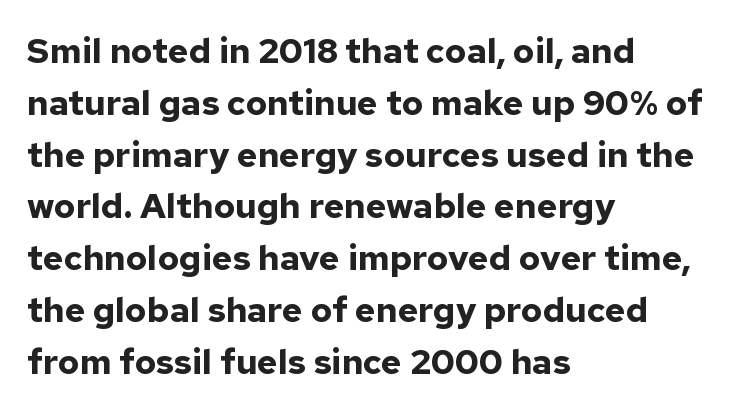
The image shows 35 px bold sans-serif type, upright; set left-aligned, normal line spacing (1.48x), normal letter spacing, not underlined; low stroke contrast and a medium x-height.
